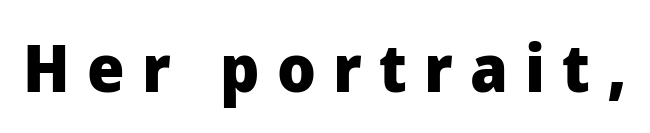
Q: Is the text bold? A: Yes.
Q: Is the text italic (slanted)? A: No, it is upright.
Q: Is the typeface a serif or a sans-serif typeface? A: Sans-serif.
Q: Is the text underlined? A: No.
Q: Is the spacing between letters normal or unusually wide? A: Unusually wide.
Q: Width (condensed, normal, or wide)? A: Normal.
Q: Stroke contrast? A: Low.
Q: x-height? A: Medium.
Q: Monospaced? A: No.
